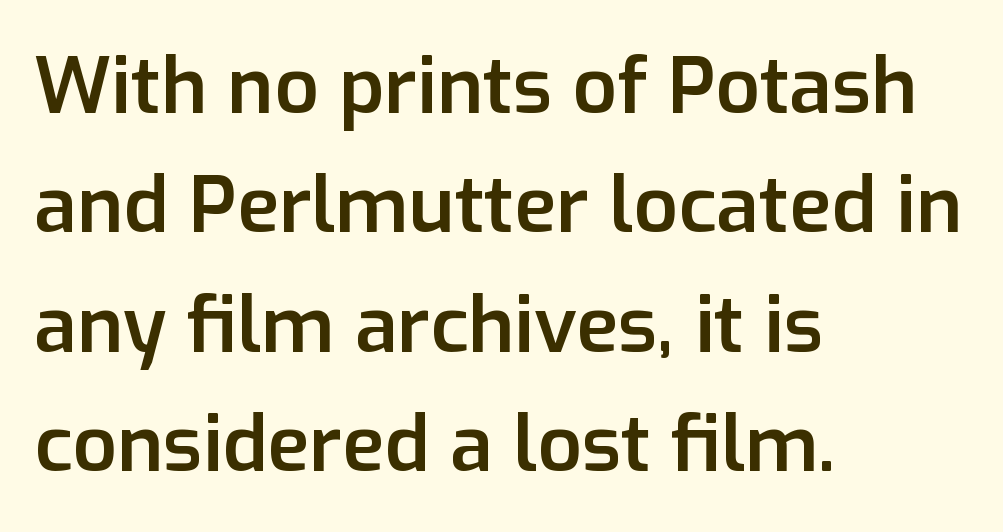
The area under the type is left untouched. Looks like regular typesetting: each glyph gets only the width it needs. Serifs: no, the terminals of the letterforms are clean. The passage shown is semibold, sitting just below true bold. Alignment: flush left. One glance says typical: line gaps are just what's usual.
